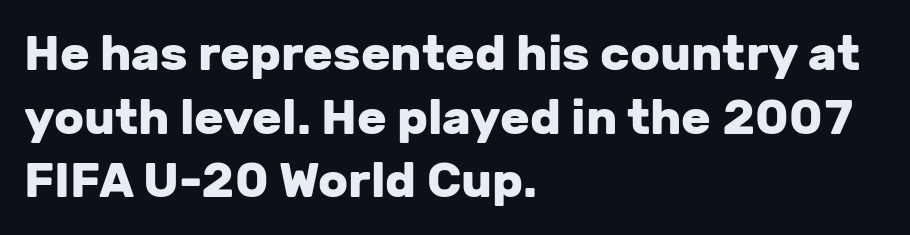
Rows of type keep a routine distance in the vertical direction. You could not count columns in this text — the font is proportionally spaced. You can tell it's not italic because the verticals are truly vertical. Underline: absent.
